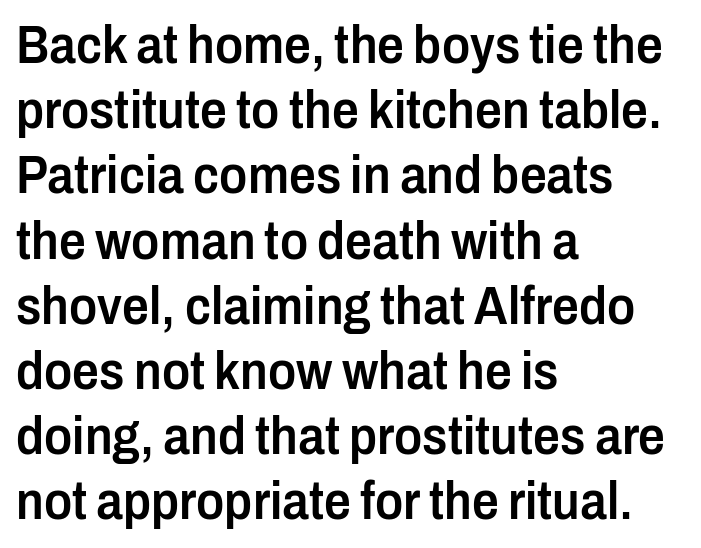
The image shows 53 px semibold, condensed sans-serif type, upright; set left-aligned, line spacing 1.23x, normal letter spacing, not underlined; low stroke contrast and a medium x-height.
